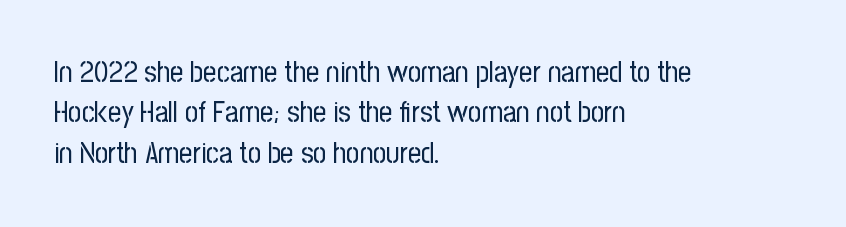
The characters are drawn with everyday or finer stroke widths. Looks like regular typesetting: each glyph gets only the width it needs. If you drew a line through each stem, it would be perfectly vertical. The specimen omits any rule beneath the text block's lines.
